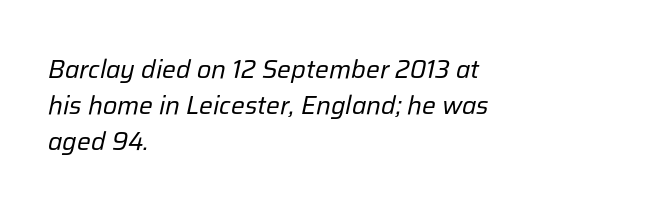
{"italic": "yes", "lean": "right", "slant_degrees": 12, "bold": "no", "underline": "no", "align": "left", "line_spacing": "normal", "line_spacing_ratio": 1.39, "letter_spacing": "normal", "letter_spacing_em": 0.0, "glyph_px": 26}
